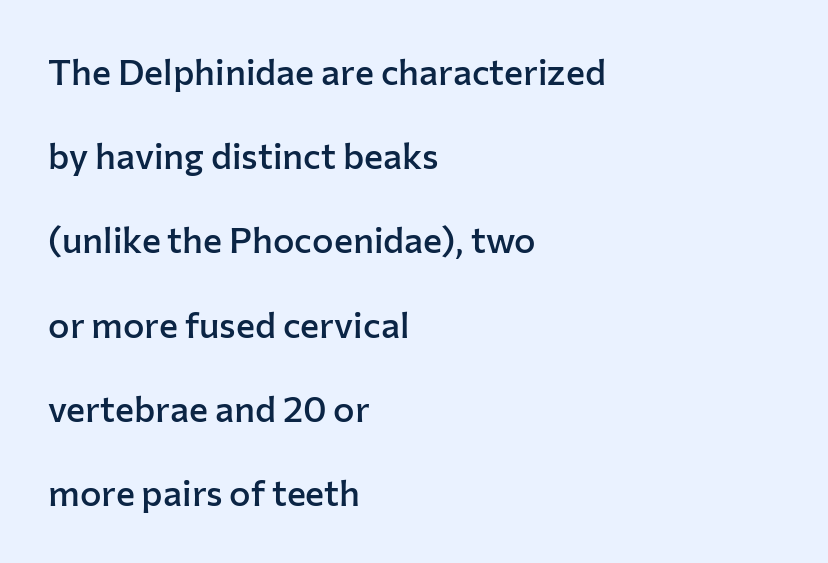
{"serif": "no", "italic": "no", "bold": "semi", "weight": "semibold", "width": "normal", "stroke_contrast": "low", "x_height": "medium", "monospaced": "no", "underline": "no", "align": "left", "line_spacing": "loose", "line_spacing_ratio": 2.34, "letter_spacing": "normal", "letter_spacing_em": 0.0, "glyph_px": 36}
